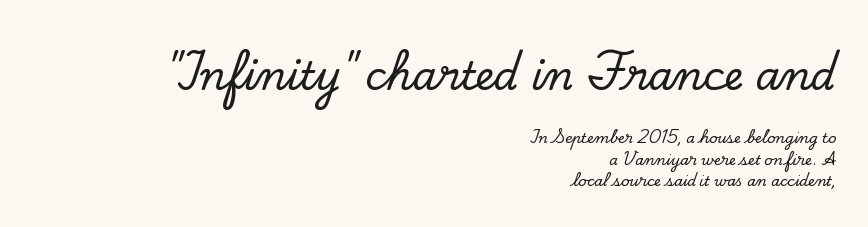
The image shows 39 px serif type; set right-aligned, normal line spacing (1.52x), normal letter spacing, not underlined; the first (top) block is 2.79x larger; low stroke contrast and a small x-height.
